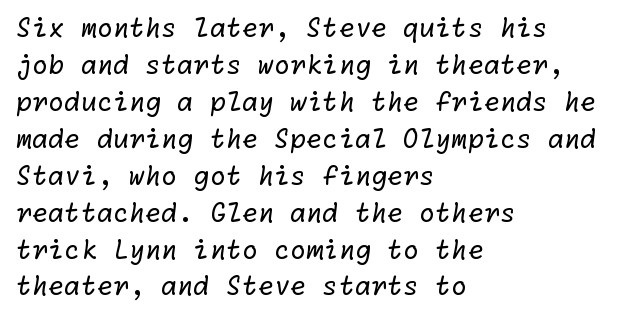
The image shows 26 px text type; set left-aligned, normal line spacing (1.42x), normal letter spacing, not underlined.
